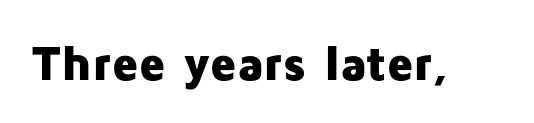
{"serif": "no", "italic": "no", "bold": "yes", "weight": "heavy", "width": "normal", "stroke_contrast": "low", "x_height": "medium", "monospaced": "no", "underline": "no", "letter_spacing": "normal", "letter_spacing_em": 0.0, "glyph_px": 49}
